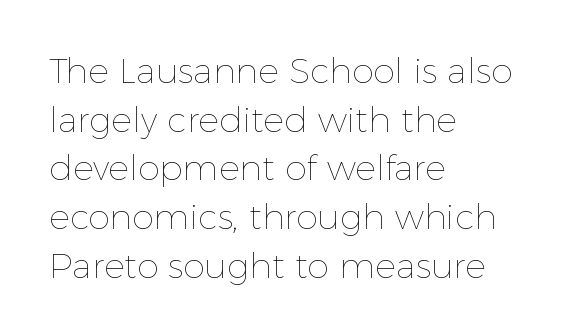
The rendering keeps characters at their native spacing. The passage shown is not underscored anywhere. The letters stand upright; this is a roman face. Visually the block forms a straight wall on the left and a jagged coastline on the right. The typeface has the unassuming heft of standard copy or less.
